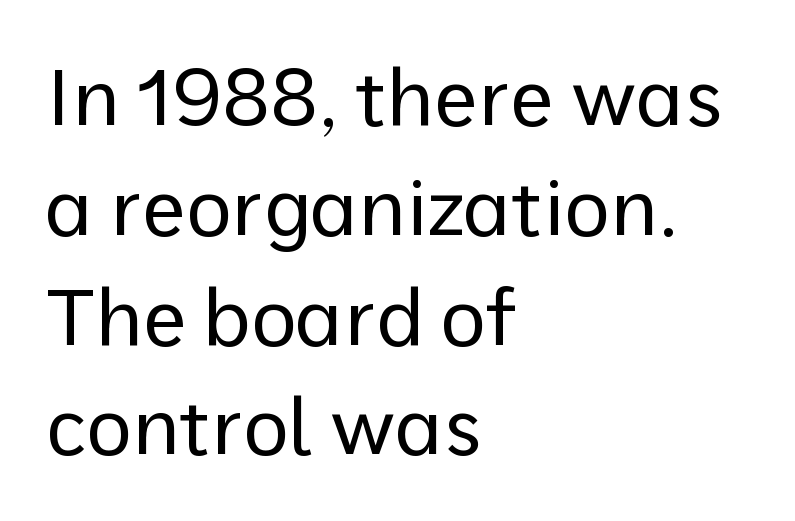
Q: Is the text bold? A: No.
Q: Is the text italic (slanted)? A: No, it is upright.
Q: Is the typeface a serif or a sans-serif typeface? A: Sans-serif.
Q: Is the text underlined? A: No.
Q: How is the paragraph aligned? A: Left-aligned.
Q: Is the spacing between letters normal or unusually wide? A: Normal.
Q: Is the spacing between lines tight, normal or loose? A: Normal.
Q: Width (condensed, normal, or wide)? A: Normal.
Q: Stroke contrast? A: Low.
Q: x-height? A: Medium.
Q: Monospaced? A: No.
